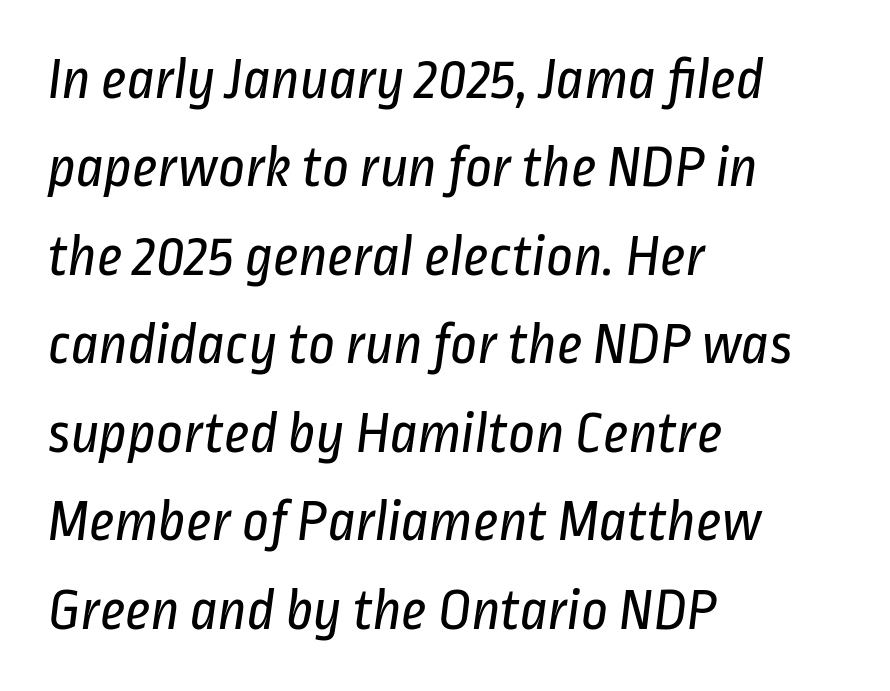
The image shows 59 px regular-weight, condensed sans-serif type; set left-aligned, normal line spacing (1.5x), normal letter spacing, not underlined; low stroke contrast and a medium x-height.
